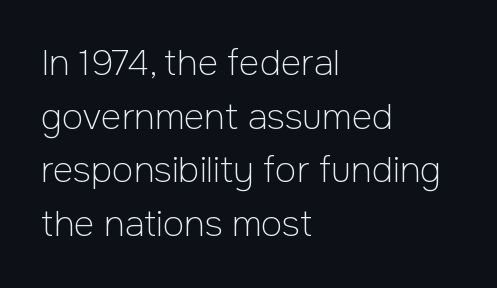
Q: Is the text bold? A: No.
Q: Is the text italic (slanted)? A: No, it is upright.
Q: Is the typeface a serif or a sans-serif typeface? A: Sans-serif.
Q: Is the text underlined? A: No.
Q: How is the paragraph aligned? A: Left-aligned.
Q: Is the spacing between letters normal or unusually wide? A: Normal.
Q: Is the spacing between lines tight, normal or loose? A: Normal.
Q: Width (condensed, normal, or wide)? A: Normal.
Q: Stroke contrast? A: Low.
Q: x-height? A: Medium.
Q: Monospaced? A: No.
